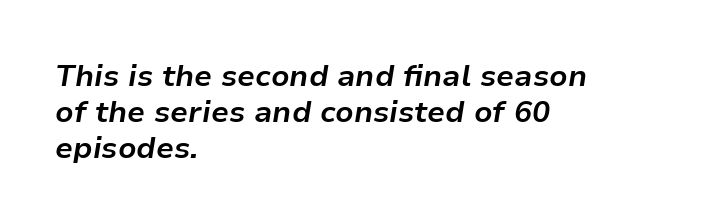
Q: Is the text bold? A: Yes.
Q: Is the text italic (slanted)? A: Yes, it leans right by about 9 degrees.
Q: Is the text underlined? A: No.
Q: How is the paragraph aligned? A: Left-aligned.
Q: Is the spacing between letters normal or unusually wide? A: Normal.
Q: Width (condensed, normal, or wide)? A: Normal.
Q: Stroke contrast? A: Low.
Q: x-height? A: Medium.
Q: Monospaced? A: No.
